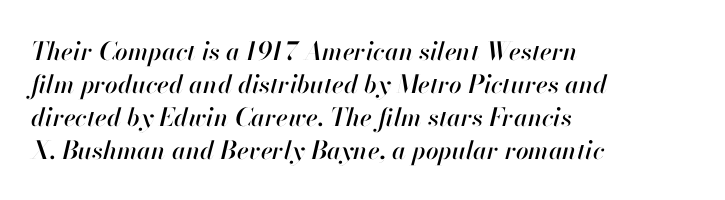
{"italic": "yes", "lean": "right", "slant_degrees": 13, "underline": "no", "align": "left", "line_spacing": "normal", "line_spacing_ratio": 1.32, "letter_spacing": "normal", "letter_spacing_em": 0.0, "glyph_px": 25}
